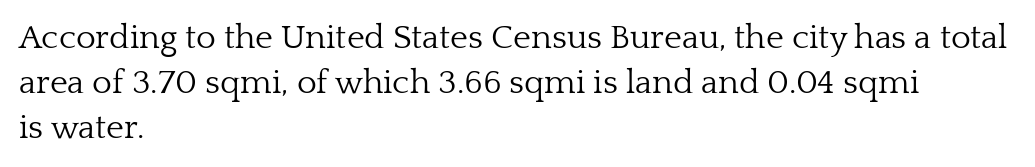
These lines are set flush left with a ragged right edge. On a weight scale, this lands at 450 or below. Stroke terminals: seriffed. Quick note: underline off.
